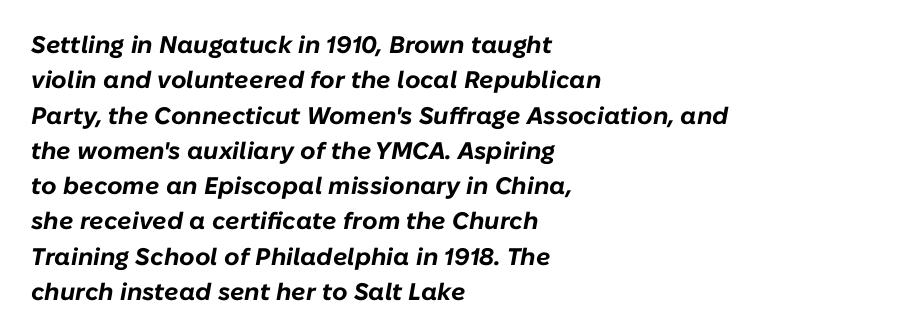
The image shows 24 px bold type, italic (leaning right); set left-aligned, normal line spacing (1.47x), normal letter spacing, not underlined.
